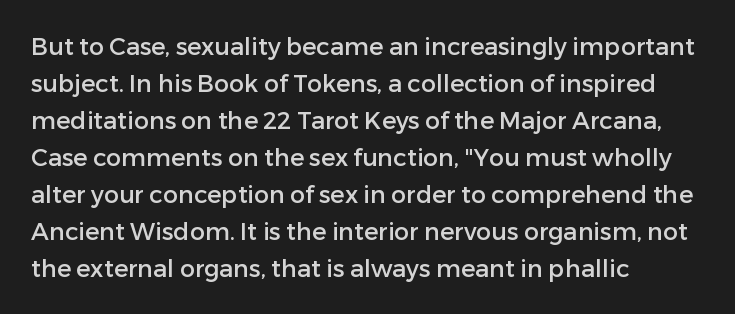
{"italic": "no", "underline": "no", "align": "left", "line_spacing": "normal", "line_spacing_ratio": 1.54, "letter_spacing": "normal", "letter_spacing_em": 0.0, "glyph_px": 24}
